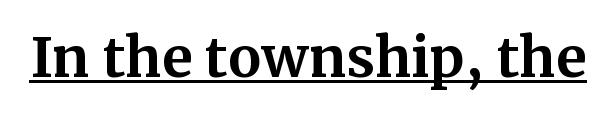
The specimen reads as upright at a glance. How heavy is the stroke? Heavy — this is a bold. The typeface chosen for these lines features serifs. Each letter keeps its own natural width here, so spacing adapts to shape. Characters follow at the spacing the type designer built in. Does a line run under the words? Yes, clearly.
